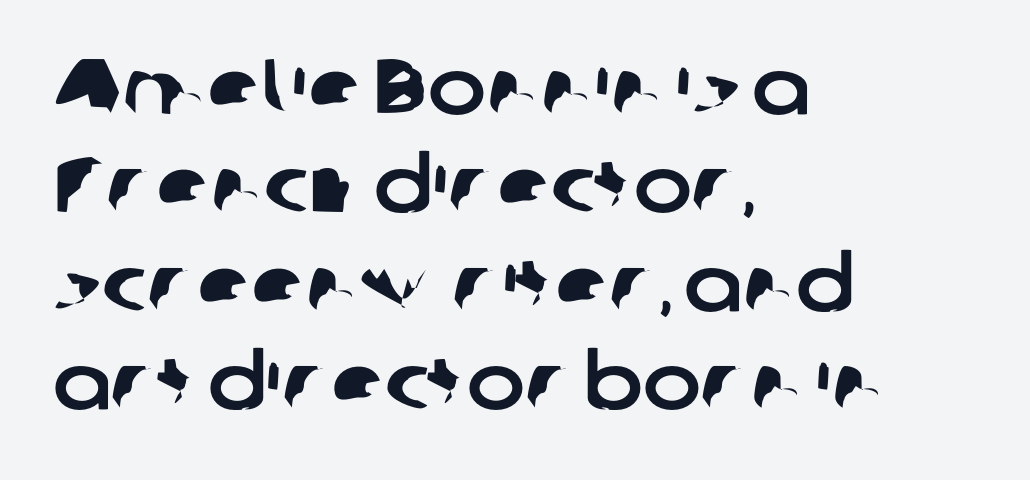
{"serif": "no", "width": "normal", "stroke_contrast": "low", "x_height": "medium", "monospaced": "no", "underline": "no", "align": "left", "line_spacing": "normal", "line_spacing_ratio": 1.26, "letter_spacing": "normal", "letter_spacing_em": 0.0, "glyph_px": 78}
